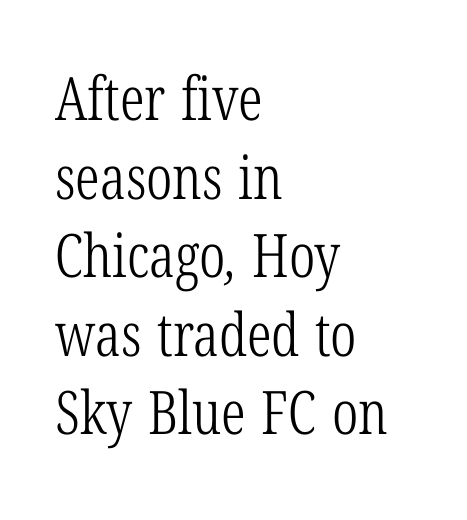
Q: Is the text bold? A: No.
Q: Is the typeface a serif or a sans-serif typeface? A: Serif.
Q: Is the text underlined? A: No.
Q: How is the paragraph aligned? A: Left-aligned.
Q: Is the spacing between letters normal or unusually wide? A: Normal.
Q: Is the spacing between lines tight, normal or loose? A: Normal.
Q: Width (condensed, normal, or wide)? A: Condensed.
Q: Stroke contrast? A: Low.
Q: x-height? A: Medium.
Q: Monospaced? A: No.
